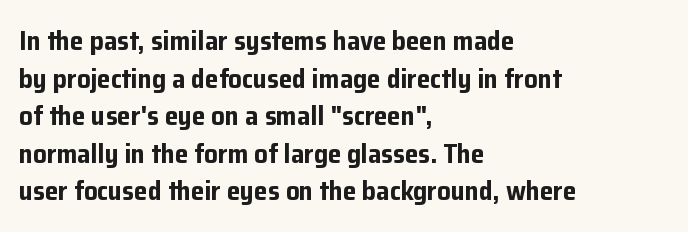
The image shows 27 px bold type, upright; set left-aligned, normal line spacing (1.39x), normal letter spacing, not underlined.
